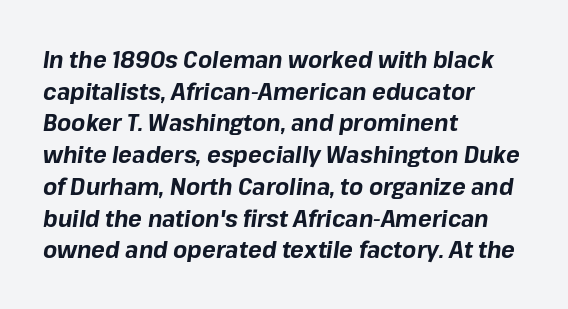
The image shows 23 px bold type, italic (leaning right); set left-aligned, normal line spacing (1.38x), normal letter spacing, not underlined.
